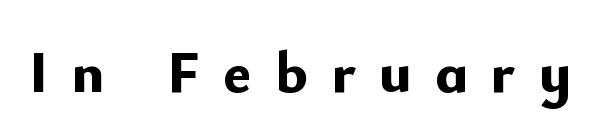
Q: Is the text bold? A: Yes.
Q: Is the text italic (slanted)? A: No, it is upright.
Q: Is the typeface a serif or a sans-serif typeface? A: Sans-serif.
Q: Is the text underlined? A: No.
Q: Is the spacing between letters normal or unusually wide? A: Unusually wide.
Q: Width (condensed, normal, or wide)? A: Normal.
Q: Stroke contrast? A: Low.
Q: x-height? A: Small.
Q: Monospaced? A: No.
